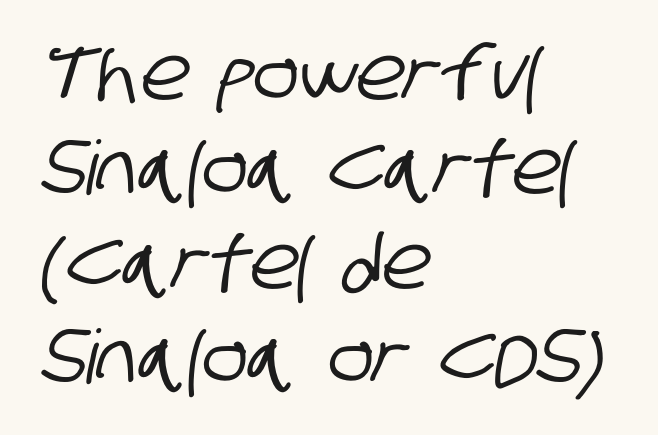
{"serif": "no", "width": "condensed", "stroke_contrast": "low", "x_height": "large", "monospaced": "no", "underline": "no", "align": "left", "line_spacing": "normal", "line_spacing_ratio": 1.26, "letter_spacing": "normal", "letter_spacing_em": 0.0, "glyph_px": 75}
